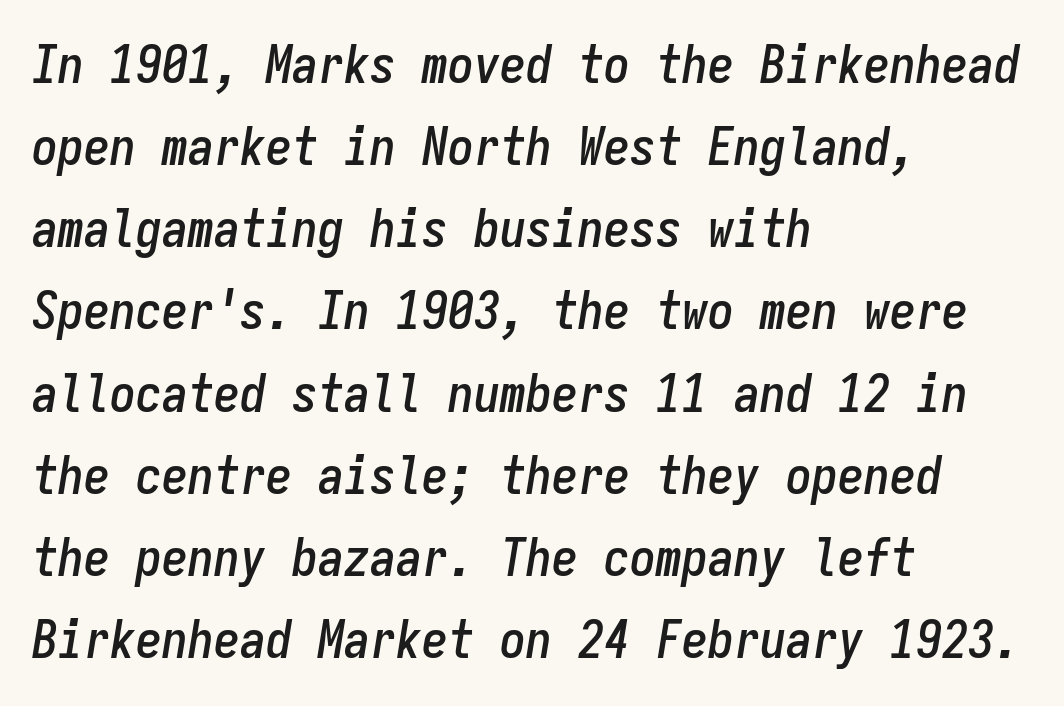
{"italic": "yes", "lean": "right", "slant_degrees": 9, "width": "condensed", "stroke_contrast": "low", "x_height": "medium", "monospaced": "yes", "underline": "no", "align": "left", "line_spacing": "normal", "line_spacing_ratio": 1.58, "letter_spacing": "normal", "letter_spacing_em": 0.0, "glyph_px": 52}
